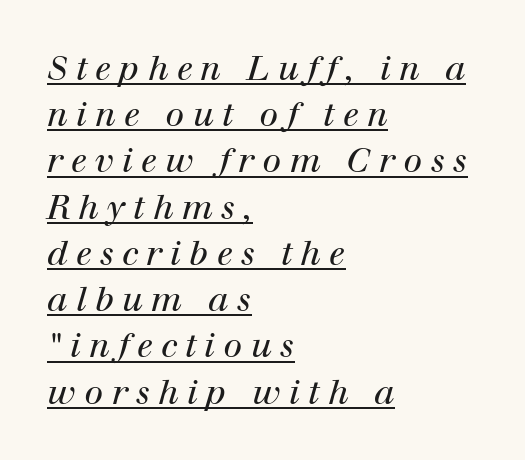
Q: Is the text bold? A: No.
Q: Is the text italic (slanted)? A: Yes, it leans right by about 12 degrees.
Q: Is the typeface a serif or a sans-serif typeface? A: Serif.
Q: Is the text underlined? A: Yes.
Q: How is the paragraph aligned? A: Left-aligned.
Q: Is the spacing between letters normal or unusually wide? A: Unusually wide.
Q: Is the spacing between lines tight, normal or loose? A: Normal.
Q: Width (condensed, normal, or wide)? A: Normal.
Q: Stroke contrast? A: High.
Q: x-height? A: Medium.
Q: Monospaced? A: No.
